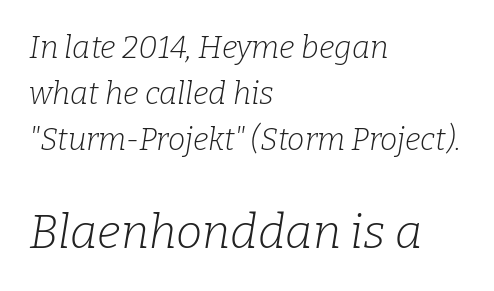
The image shows 47 px light serif type, italic (leaning right); set left-aligned, normal line spacing (1.48x), normal letter spacing, not underlined; the second (bottom) block is 1.52x larger; low stroke contrast and a medium x-height.
